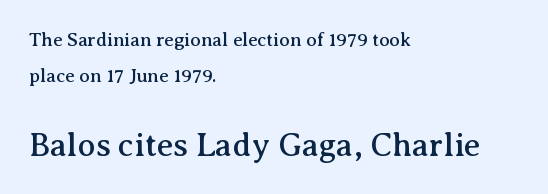
{"serif": "yes", "italic": "no", "width": "normal", "stroke_contrast": "medium", "x_height": "medium", "monospaced": "no", "underline": "no", "align": "left", "line_spacing_ratio": 1.87, "letter_spacing": "normal", "letter_spacing_em": 0.0, "larger_block": "second", "size_ratio": 1.74, "glyph_px": 33}
